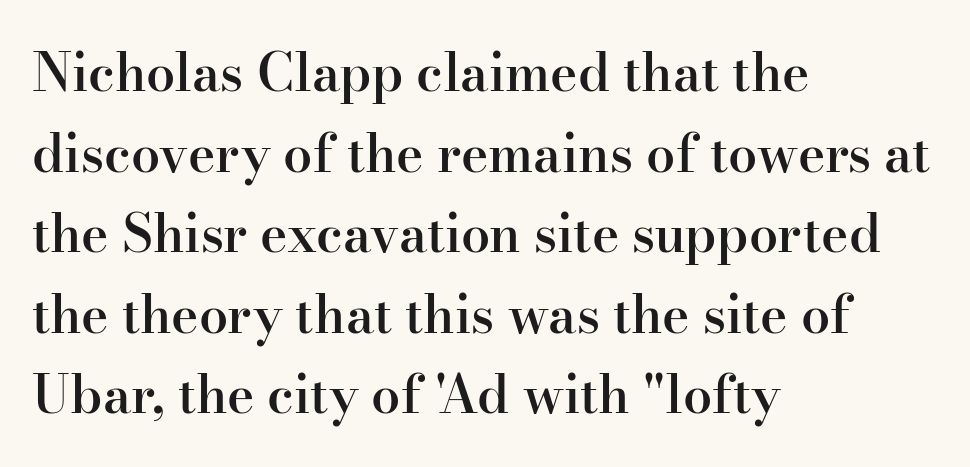
{"serif": "yes", "italic": "no", "bold": "semi", "weight": "semibold", "width": "normal", "stroke_contrast": "high", "x_height": "small", "monospaced": "no", "underline": "no", "align": "left", "line_spacing": "normal", "line_spacing_ratio": 1.55, "letter_spacing": "normal", "letter_spacing_em": 0.0, "glyph_px": 52}
